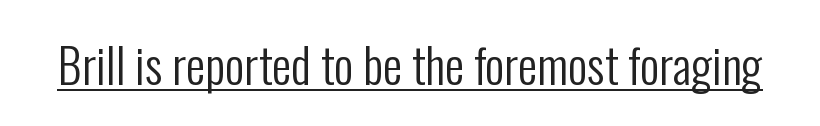
Ordinary non-slanted type is in use. The typesetter has applied underlining to the passage shown. Looks like regular typesetting: each glyph gets only the width it needs. The font is comparable to plain body text, perhaps lighter.
